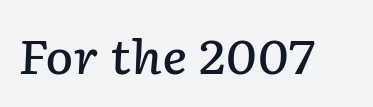
Q: Is the text bold? A: Semi-bold.
Q: Is the text italic (slanted)? A: Yes, it leans right by about 2 degrees.
Q: Is the text underlined? A: No.
Q: Is the spacing between letters normal or unusually wide? A: Normal.
Q: Width (condensed, normal, or wide)? A: Normal.
Q: Stroke contrast? A: Low.
Q: x-height? A: Medium.
Q: Monospaced? A: No.
